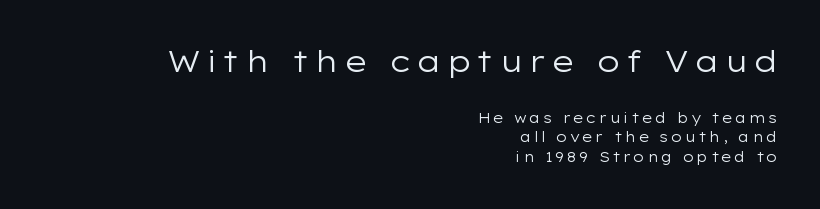
Unlike italic type, these characters show no tilt at all. Each letter keeps its own natural width here, so spacing adapts to shape. Descender tails drop into unmarked territory. The letters carry no serifs — their stems end cleanly without finishing strokes. Whoever set this made the first block the dominant, larger element.
